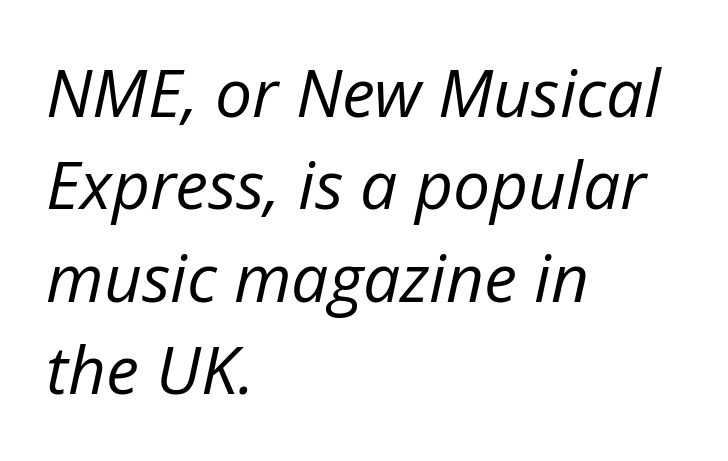
{"italic": "yes", "lean": "right", "slant_degrees": 12, "bold": "no", "weight": "regular", "width": "normal", "stroke_contrast": "low", "x_height": "medium", "monospaced": "no", "underline": "no", "align": "left", "line_spacing": "normal", "line_spacing_ratio": 1.4, "letter_spacing": "normal", "letter_spacing_em": 0.0, "glyph_px": 66}
